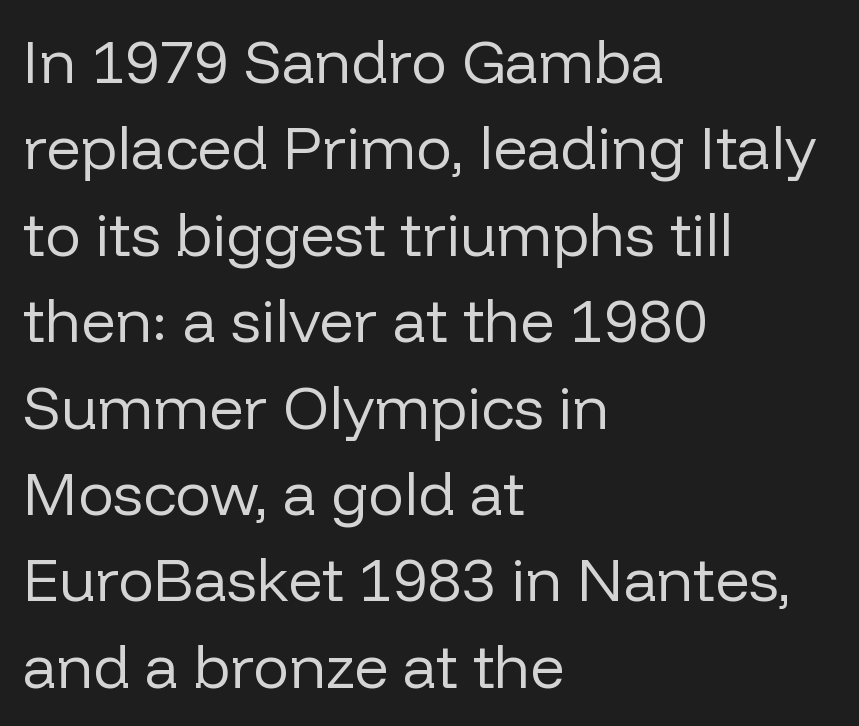
{"serif": "no", "italic": "no", "bold": "no", "weight": "regular", "width": "normal", "stroke_contrast": "low", "x_height": "medium", "monospaced": "no", "underline": "no", "align": "left", "line_spacing": "normal", "line_spacing_ratio": 1.44, "letter_spacing": "normal", "letter_spacing_em": 0.0, "glyph_px": 60}
